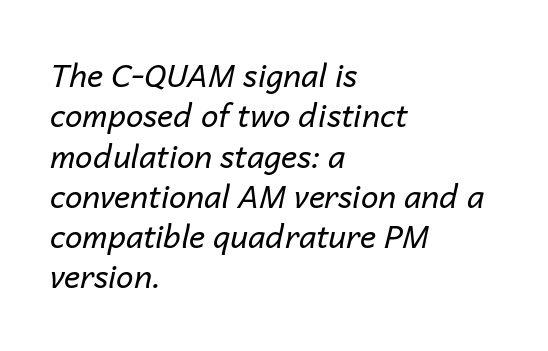
The image shows 31 px regular-weight type, italic (leaning right); set left-aligned, normal line spacing (1.3x), normal letter spacing, not underlined; low stroke contrast and a medium x-height.
